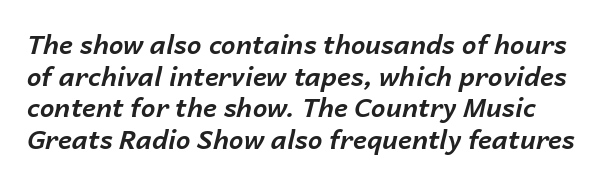
The image shows 26 px bold type, italic (leaning right); set line spacing 1.22x, normal letter spacing, not underlined.
